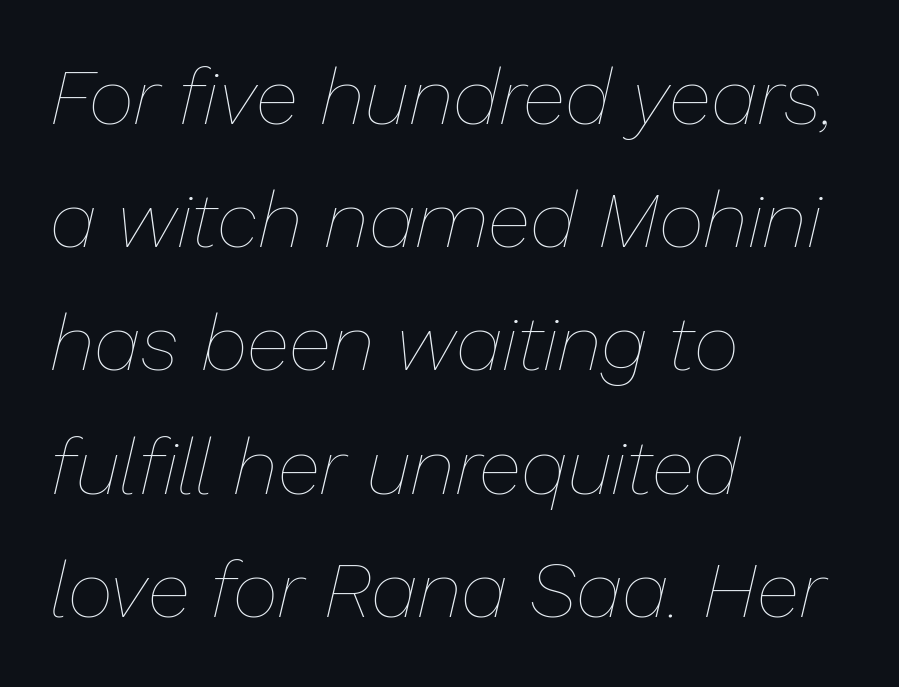
This rendering leaves character spacing at its baseline value. Character widths vary here, with narrow letters taking less room than wide ones. The strokes are not fattened; the text isn't bold. In CSS terms this would be text-align: left. The lettering tilts uniformly, giving the passage an italic look.
